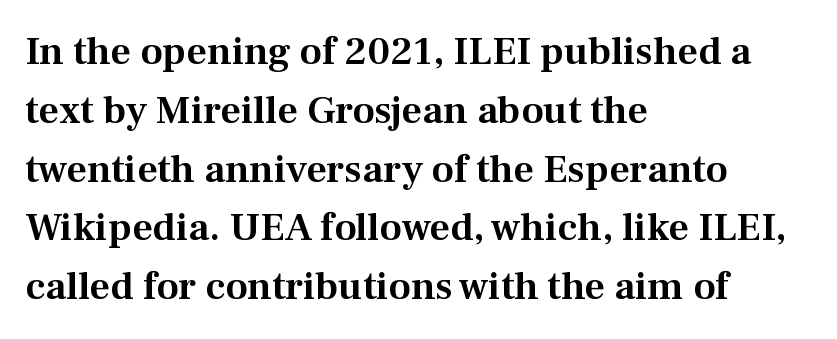
Which margin do the lines hug? The left one — the right edge is uneven. Is there any slant? The stems are plumb. Do the characters align in a grid? No, the font is proportional. Lines of text with bare space underneath. Default kerning and tracking; the words read as compact shapes. A serif font was chosen for this passage.
